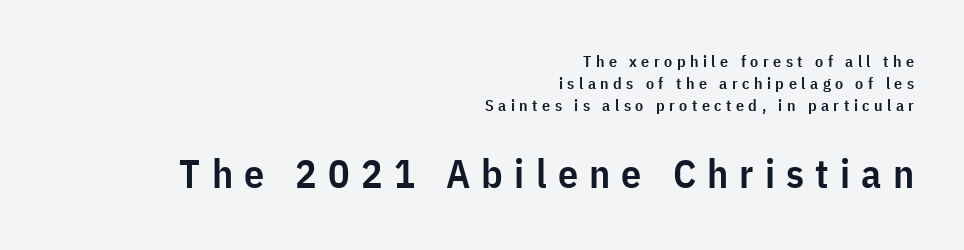
The image shows 40 px semibold, condensed sans-serif type, upright; set right-aligned, normal line spacing (1.36x), unusually wide letter spacing (+0.28 em), not underlined; the second (bottom) block is 2.5x larger; low stroke contrast and a medium x-height.
